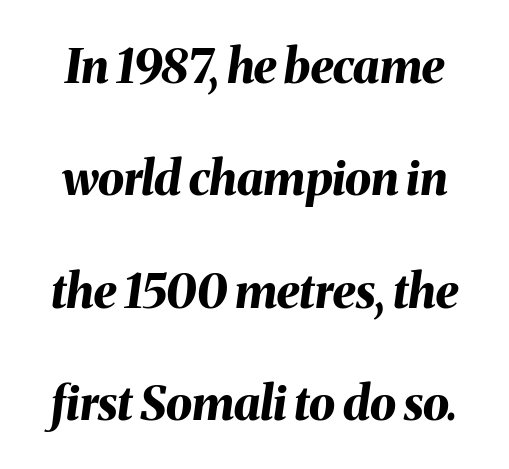
Style check: oblique. Is this a fixed-width face? No — the glyphs have proportional, varying widths. Tracking here is standard; glyphs follow each other at the usual distance. Look at the stroke-to-counter ratio: heavy, a bold.
